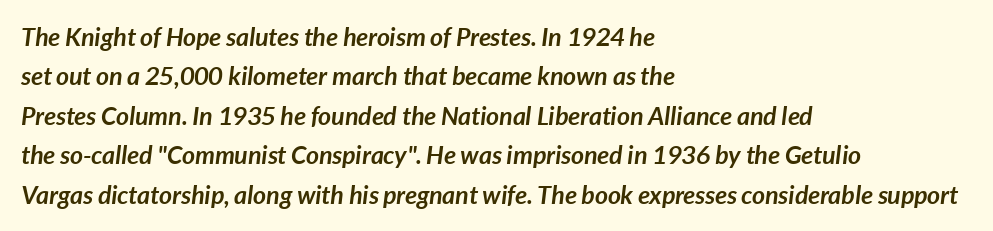
{"italic": "yes", "lean": "right", "slant_degrees": 7, "bold": "yes", "underline": "no", "align": "left", "line_spacing": "normal", "line_spacing_ratio": 1.58, "letter_spacing": "normal", "letter_spacing_em": 0.0, "glyph_px": 25}
